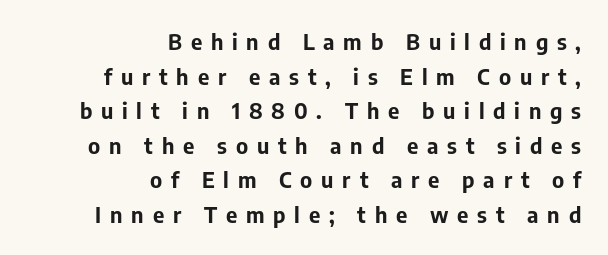
Descender tails drop into unmarked territory. Caption: multi-line text, flush right, ragged left. This sample uses an upright cut, with every glyph sitting square on the baseline. Compared with typical paragraphs, the rows here are spaced about the same. Does extra space separate the letters? Yes, quite a lot of it. Heavy-handed strokes throughout: this text is bold.
